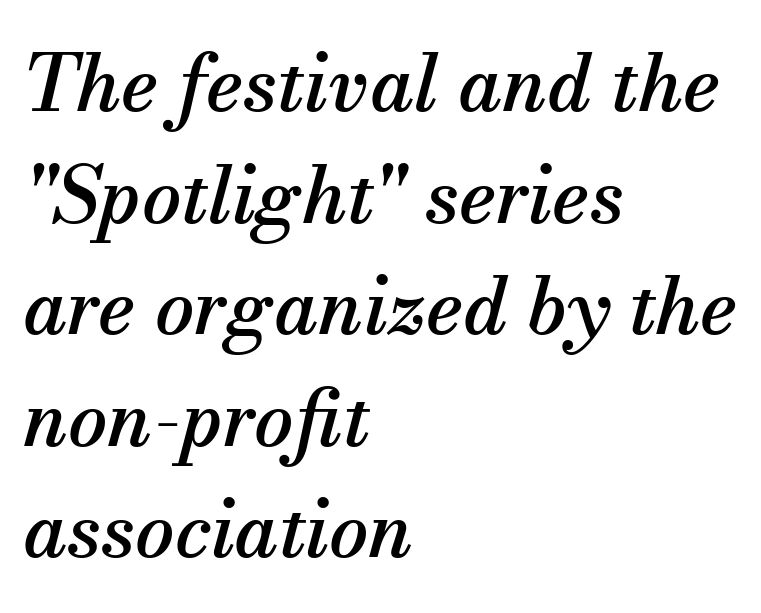
Q: Is the text italic (slanted)? A: Yes, it leans right by about 13 degrees.
Q: Is the typeface a serif or a sans-serif typeface? A: Serif.
Q: Is the text underlined? A: No.
Q: How is the paragraph aligned? A: Left-aligned.
Q: Is the spacing between letters normal or unusually wide? A: Normal.
Q: Is the spacing between lines tight, normal or loose? A: Normal.
Q: Width (condensed, normal, or wide)? A: Normal.
Q: Stroke contrast? A: Medium.
Q: x-height? A: Small.
Q: Monospaced? A: No.
